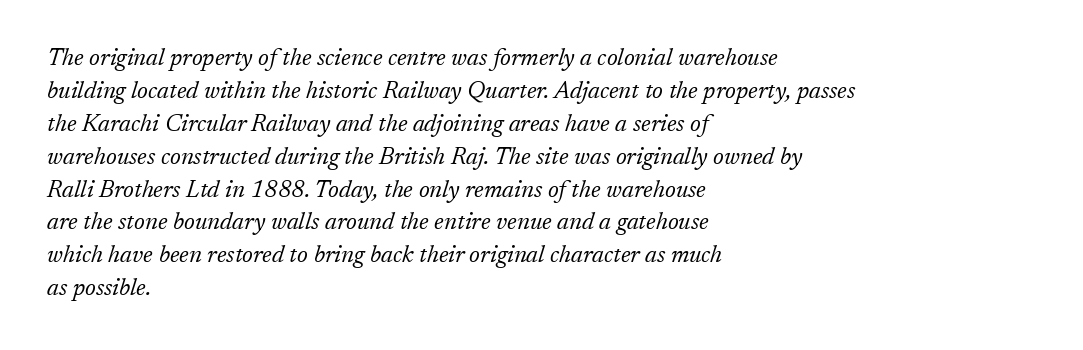
{"italic": "yes", "lean": "right", "slant_degrees": 17, "bold": "no", "underline": "no", "align": "left", "line_spacing": "normal", "line_spacing_ratio": 1.37, "letter_spacing": "normal", "letter_spacing_em": 0.0, "glyph_px": 24}
